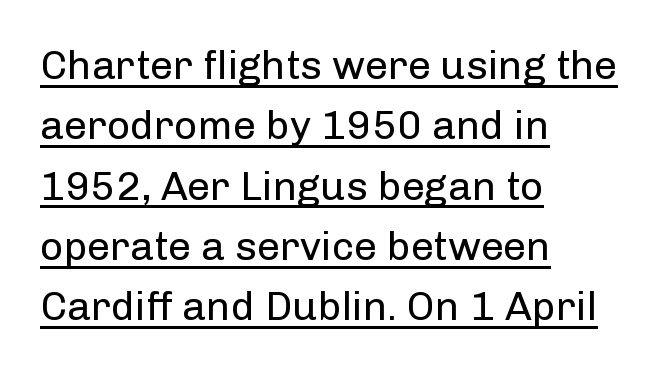
The image shows 41 px regular-weight sans-serif type, upright; set left-aligned, normal line spacing (1.47x), normal letter spacing, underlined; low stroke contrast and a medium x-height.
